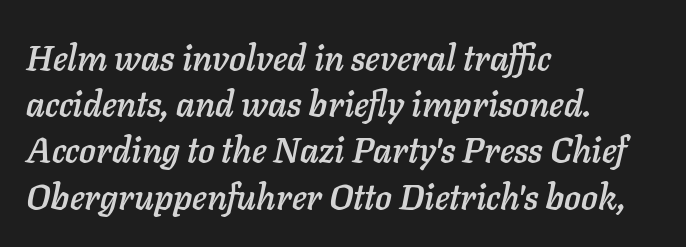
The font's italic variant was chosen for this text. Words appear dense and cohesive because spacing is normal. Rows of type keep a routine distance in the vertical direction. Clear beneath every line of the passage.
